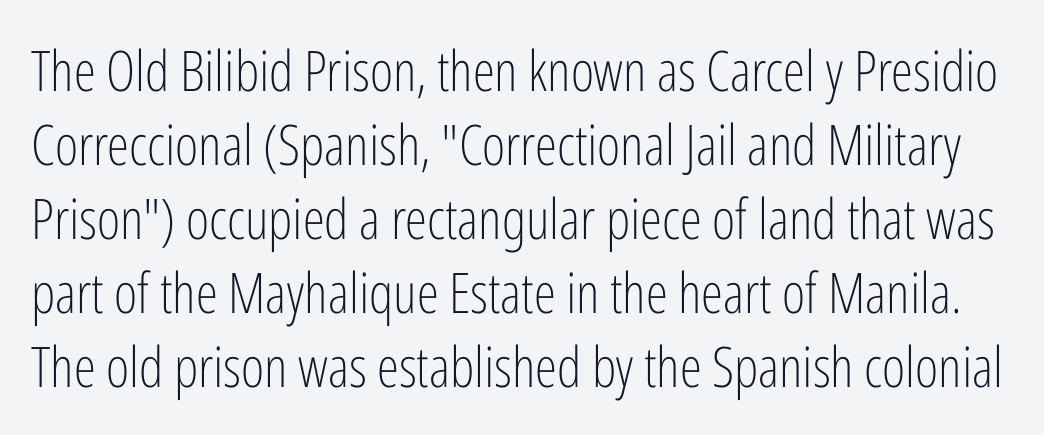
The image shows 56 px light, condensed sans-serif type, upright; set normal line spacing (1.32x), normal letter spacing, not underlined; low stroke contrast and a medium x-height.
